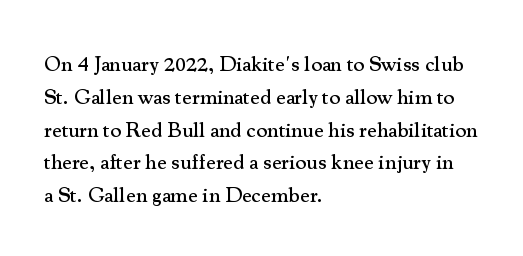
Whoever set this chose a conventional vertical rhythm. Quick note: not italic, upright. Only glyphs here, with clear space below each row. The horizontal fit of the characters is conventional and even. Notice how the passage keeps a crisp vertical edge on the left only.
